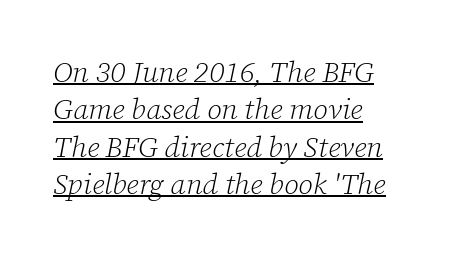
{"serif": "yes", "italic": "yes", "lean": "right", "slant_degrees": 12, "bold": "no", "weight": "light", "width": "normal", "stroke_contrast": "low", "x_height": "medium", "monospaced": "no", "underline": "yes", "align": "left", "line_spacing": "normal", "line_spacing_ratio": 1.29, "letter_spacing": "normal", "letter_spacing_em": 0.0, "glyph_px": 29}
